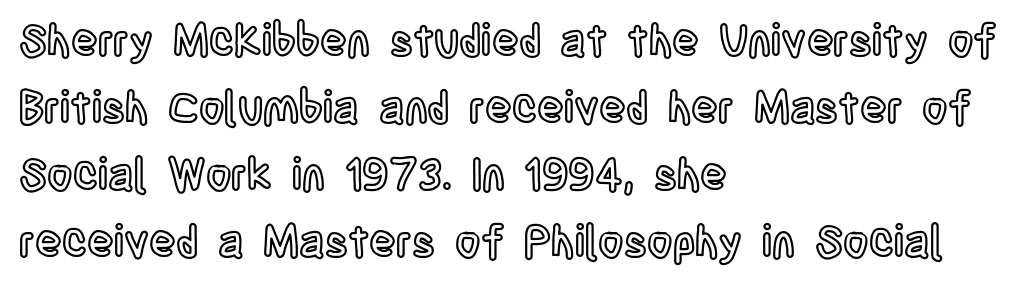
{"italic": "no", "width": "condensed", "x_height": "large", "monospaced": "no", "underline": "no", "align": "left", "line_spacing": "normal", "line_spacing_ratio": 1.52, "letter_spacing": "normal", "letter_spacing_em": 0.0, "glyph_px": 44}
